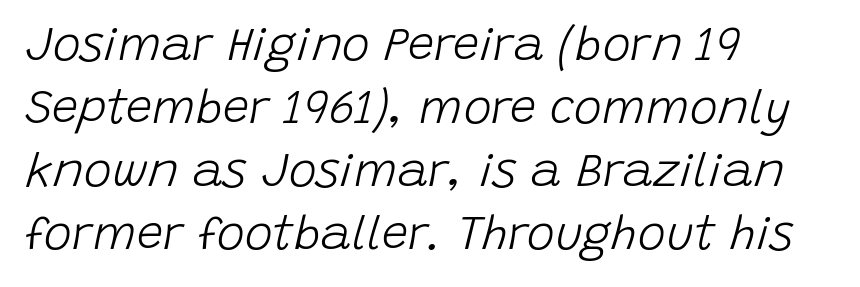
Q: Is the text bold? A: No.
Q: Is the text italic (slanted)? A: Yes, it leans right by about 15 degrees.
Q: Is the text underlined? A: No.
Q: How is the paragraph aligned? A: Left-aligned.
Q: Is the spacing between letters normal or unusually wide? A: Normal.
Q: Is the spacing between lines tight, normal or loose? A: Normal.
Q: Width (condensed, normal, or wide)? A: Normal.
Q: Stroke contrast? A: Low.
Q: x-height? A: Large.
Q: Monospaced? A: No.
